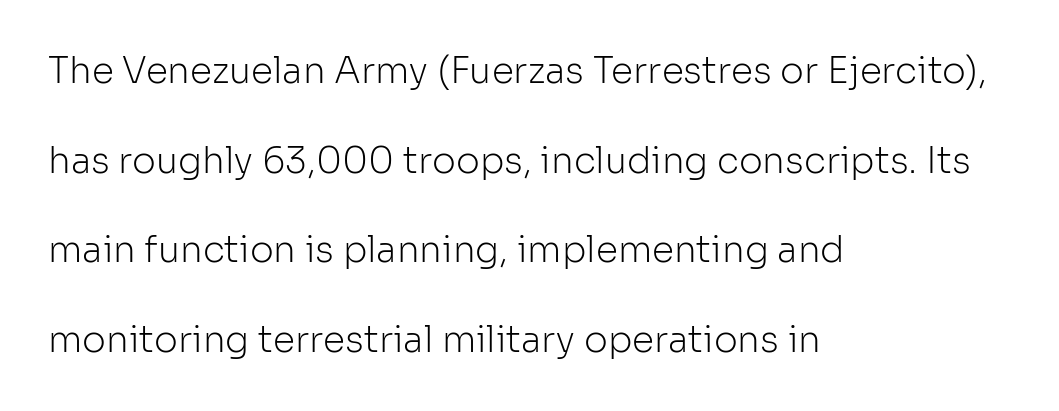
A clean baseline with only descenders dipping below it. I'd call this a sans setting — the letters go barefoot. Layout note: lines flush left. Weight class: somewhere from thin through regular. Widely set lines give the paragraph a tall, airy silhouette. Character widths vary here, with narrow letters taking less room than wide ones.
